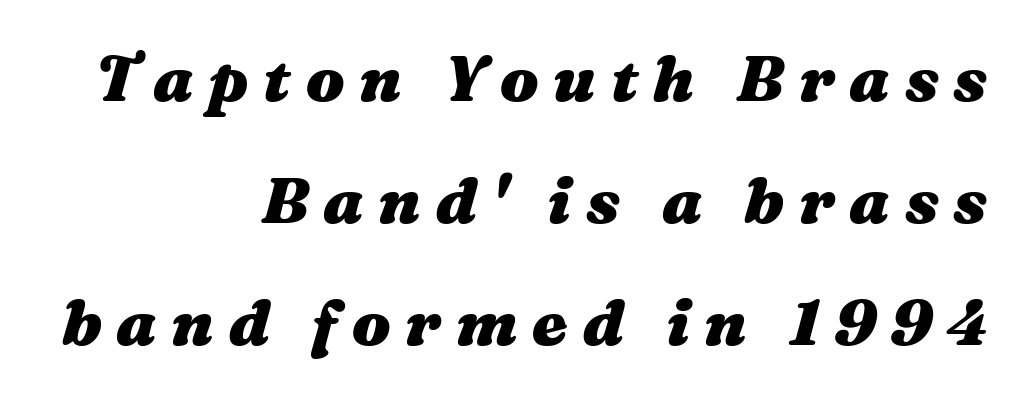
Character widths vary here, with narrow letters taking less room than wide ones. Tracking here is generous; glyphs stand well apart from one another. Descenders are the only things crossing below the line. The strokes are fattened all the way to bold. Notice the wide empty band between every row — that's loose leading. The text block is weighted toward the right margin, trailing off unevenly leftward.
